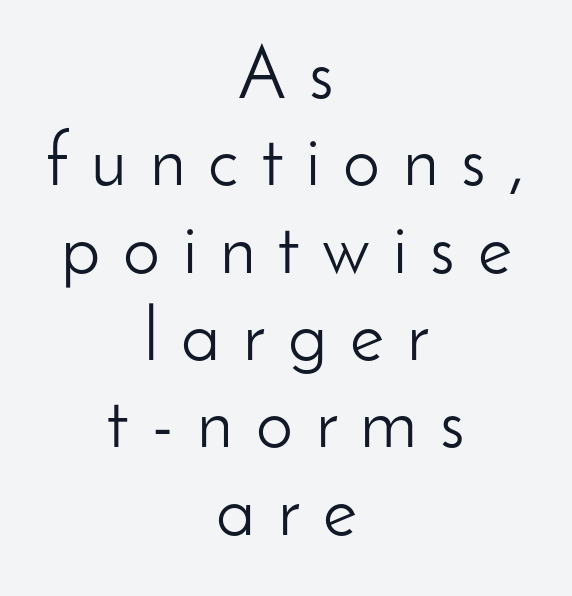
The image shows 74 px light sans-serif type, upright; set centered, line spacing 1.18x, unusually wide letter spacing (+0.31 em), not underlined; low stroke contrast and a small x-height.
